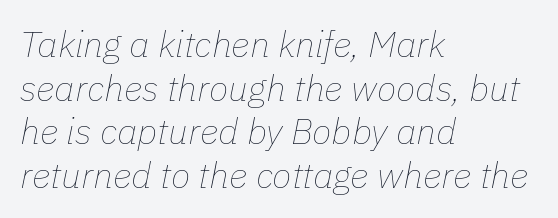
The image shows 36 px thin type, italic (leaning right); set left-aligned, line spacing 1.21x, normal letter spacing, not underlined; low stroke contrast and a medium x-height.
